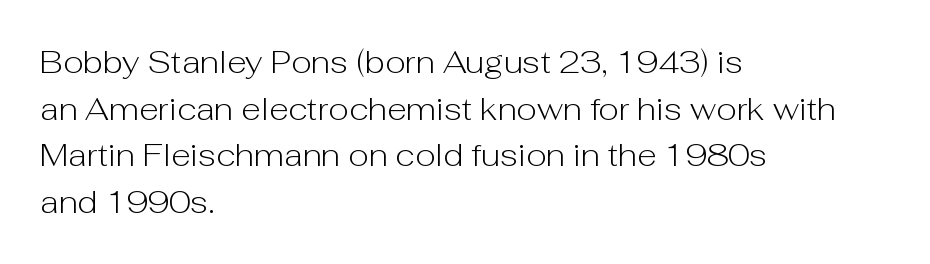
Q: Is the text bold? A: No.
Q: Is the text italic (slanted)? A: No, it is upright.
Q: Is the typeface a serif or a sans-serif typeface? A: Sans-serif.
Q: Is the text underlined? A: No.
Q: How is the paragraph aligned? A: Left-aligned.
Q: Is the spacing between letters normal or unusually wide? A: Normal.
Q: Is the spacing between lines tight, normal or loose? A: Normal.
Q: Width (condensed, normal, or wide)? A: Normal.
Q: Stroke contrast? A: Low.
Q: x-height? A: Medium.
Q: Monospaced? A: No.
